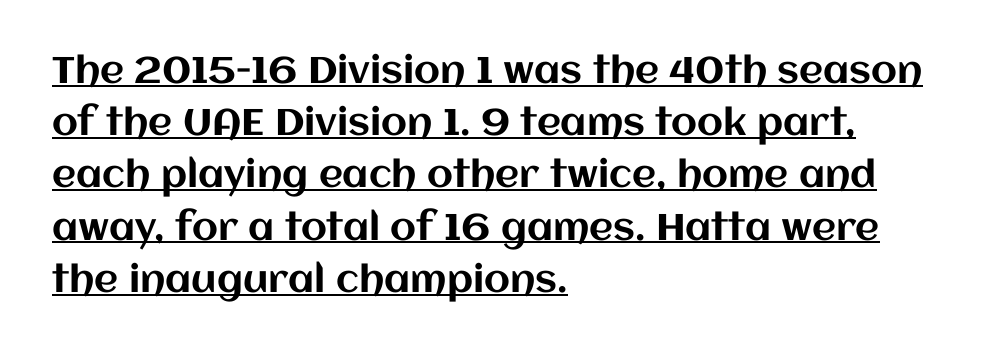
The image shows 37 px text type, upright; set left-aligned, normal line spacing (1.41x), normal letter spacing, underlined; medium stroke contrast and a large x-height.
